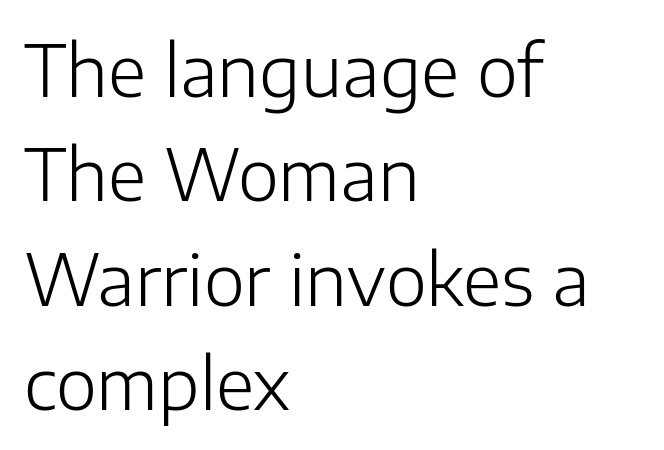
These lines sit exactly where default settings would place them. Letter spacing: default. The glyphs in this specimen are sans serif. Left-aligned paragraph, ragged on the right.
